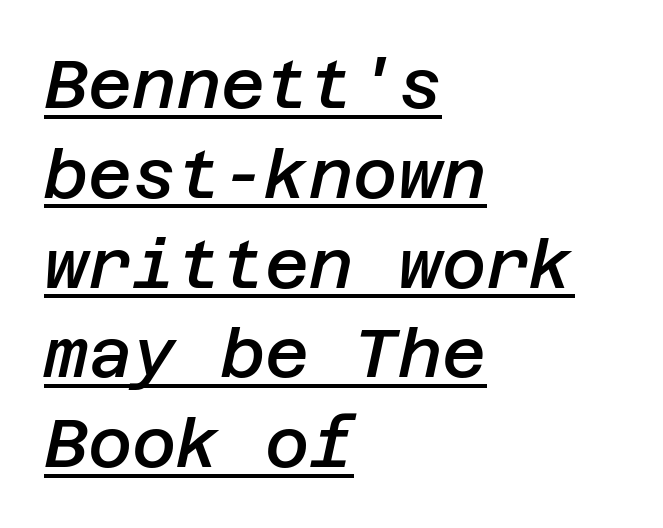
The image shows 68 px semibold type, italic (leaning right); set left-aligned, normal line spacing (1.32x), normal letter spacing, underlined; low stroke contrast and a large x-height.
